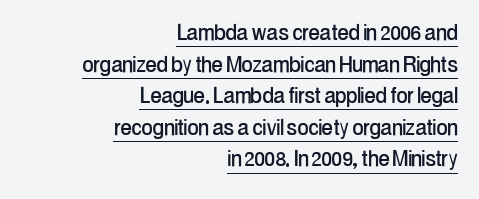
{"italic": "no", "underline": "yes", "align": "right", "line_spacing_ratio": 1.17, "letter_spacing": "normal", "letter_spacing_em": 0.0, "glyph_px": 27}
